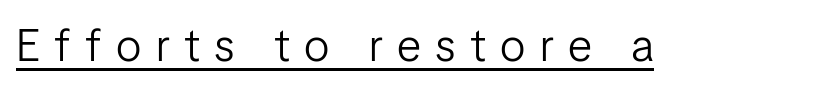
The image shows 45 px light sans-serif type, upright; set unusually wide letter spacing (+0.32 em), underlined; low stroke contrast and a medium x-height.
